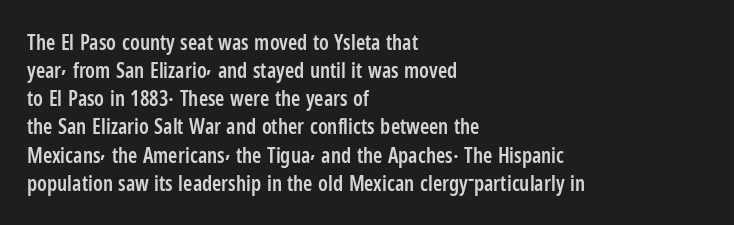
The image shows 21 px text type, upright; set left-aligned, normal line spacing (1.34x), normal letter spacing, not underlined.
